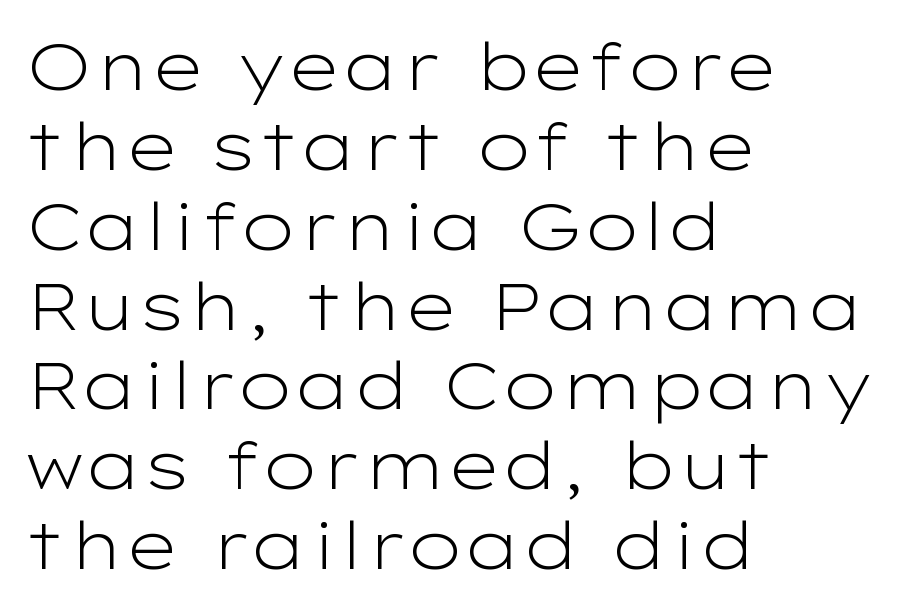
Q: Is the text bold? A: No.
Q: Is the text italic (slanted)? A: No, it is upright.
Q: Is the typeface a serif or a sans-serif typeface? A: Sans-serif.
Q: Is the text underlined? A: No.
Q: How is the paragraph aligned? A: Left-aligned.
Q: Is the spacing between letters normal or unusually wide? A: Normal.
Q: Width (condensed, normal, or wide)? A: Wide.
Q: Stroke contrast? A: Low.
Q: x-height? A: Medium.
Q: Monospaced? A: No.
